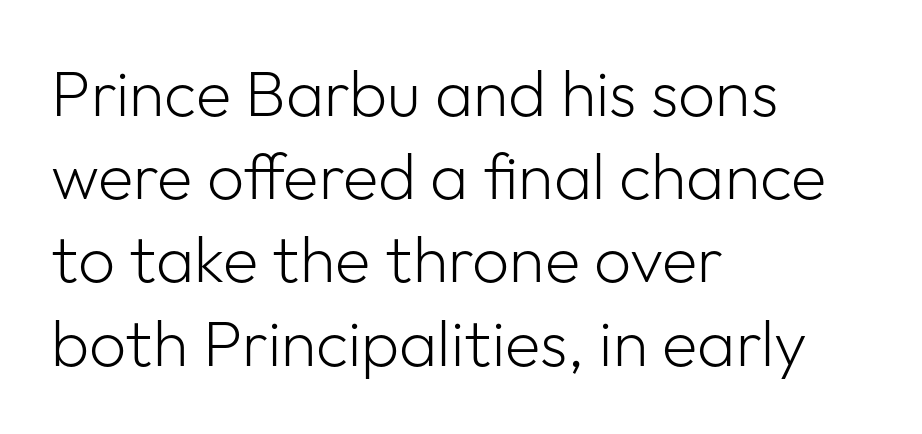
{"serif": "no", "italic": "no", "bold": "no", "weight": "light", "width": "normal", "stroke_contrast": "low", "x_height": "medium", "monospaced": "no", "underline": "no", "align": "left", "line_spacing": "normal", "line_spacing_ratio": 1.28, "letter_spacing": "normal", "letter_spacing_em": 0.0, "glyph_px": 65}
